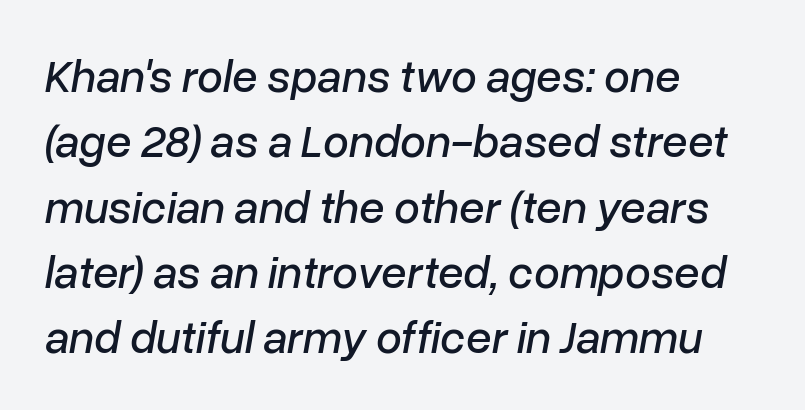
The image shows 46 px text type, italic (leaning right); set left-aligned, normal line spacing (1.42x), normal letter spacing, not underlined; low stroke contrast and a medium x-height.
